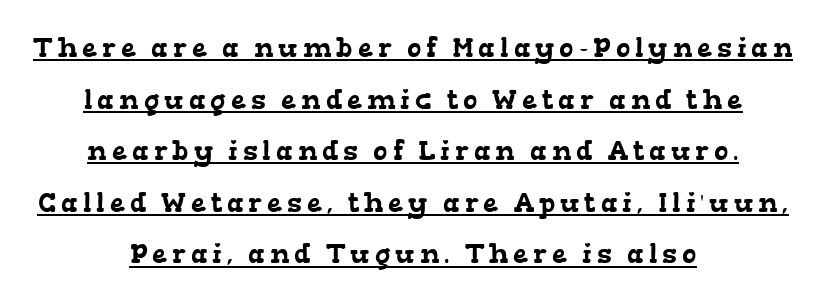
Q: Is the text underlined? A: Yes.
Q: How is the paragraph aligned? A: Centered.
Q: Is the spacing between lines tight, normal or loose? A: Loose.
